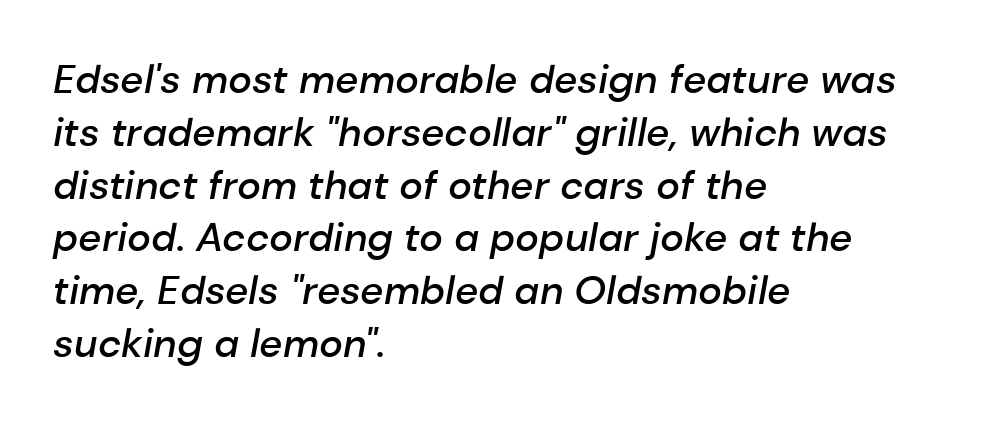
Q: Is the text bold? A: Semi-bold.
Q: Is the text italic (slanted)? A: Yes, it leans right by about 10 degrees.
Q: Is the text underlined? A: No.
Q: How is the paragraph aligned? A: Left-aligned.
Q: Is the spacing between letters normal or unusually wide? A: Normal.
Q: Is the spacing between lines tight, normal or loose? A: Normal.
Q: Width (condensed, normal, or wide)? A: Normal.
Q: Stroke contrast? A: Low.
Q: x-height? A: Medium.
Q: Monospaced? A: No.
